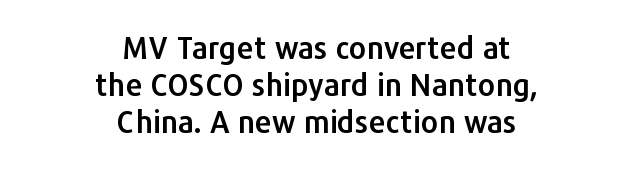
The image shows 30 px sans-serif type, upright; set centered, line spacing 1.23x, normal letter spacing, not underlined; low stroke contrast and a medium x-height.
